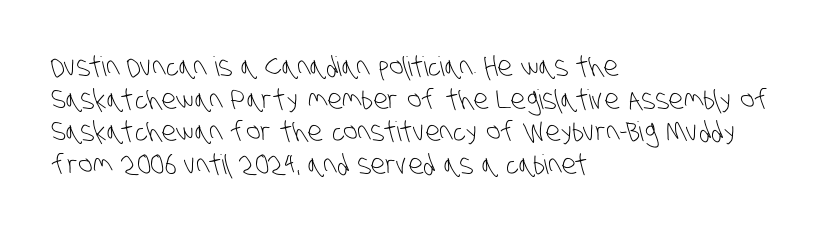
Q: Is the text bold? A: No.
Q: Is the text underlined? A: No.
Q: How is the paragraph aligned? A: Left-aligned.
Q: Is the spacing between letters normal or unusually wide? A: Normal.
